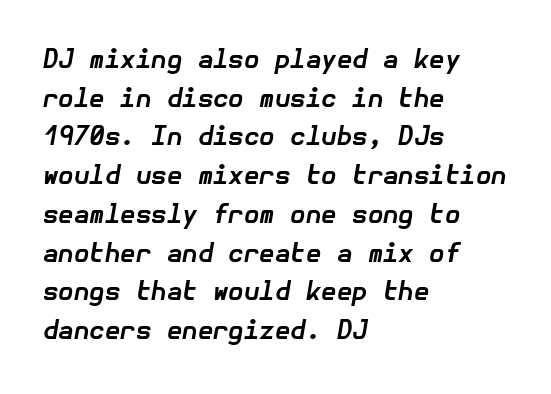
{"italic": "yes", "lean": "right", "slant_degrees": 10, "bold": "yes", "underline": "no", "align": "left", "line_spacing": "normal", "line_spacing_ratio": 1.55, "letter_spacing": "normal", "letter_spacing_em": 0.0, "glyph_px": 25}
